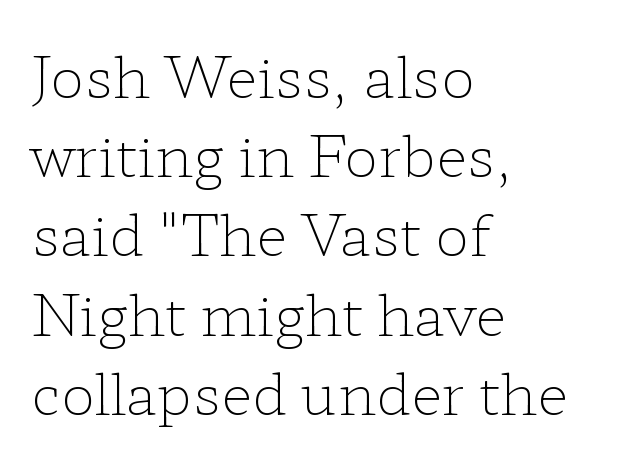
The typesetter chose a ragged-right arrangement here. Think standard paragraph weight, or any step lighter than that. The rendering shows small feet on the letterforms — a serif design. In terms of leading, this rendering sits right in the middle. Here the glyphs are tracked normally, forming tight word shapes.
